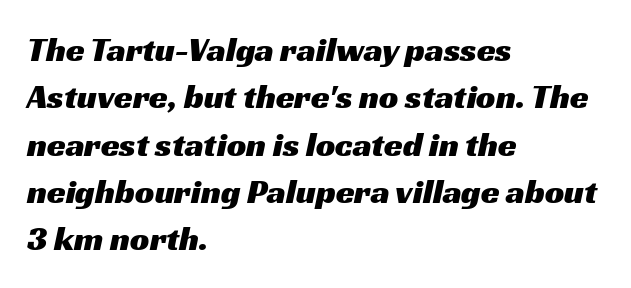
Is this a sans? Yes — the strokes have no serifs. Line beginnings align vertically; line endings do not. Spacing verdict: proportional, widths tailored to each character. Type without underlining. Quick note: interline space is typical. There is no visible air inserted between adjacent glyphs.
